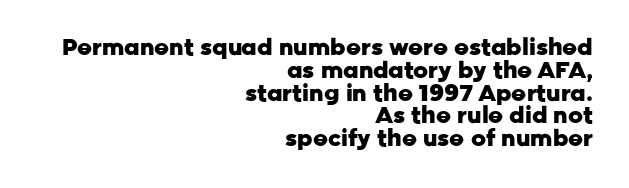
Successive baselines arrive quickly, one right under another. One-word summary of the alignment: right. There is no visible air inserted between adjacent glyphs. Heft: maximum for text — a bold. Clear beneath every line of the passage. This is the regular roman posture of the typeface.
